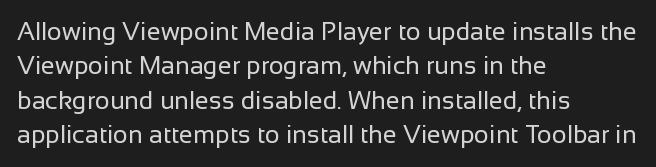
{"italic": "no", "bold": "no", "underline": "no", "align": "left", "line_spacing": "normal", "line_spacing_ratio": 1.38, "letter_spacing": "normal", "letter_spacing_em": 0.0, "glyph_px": 25}
